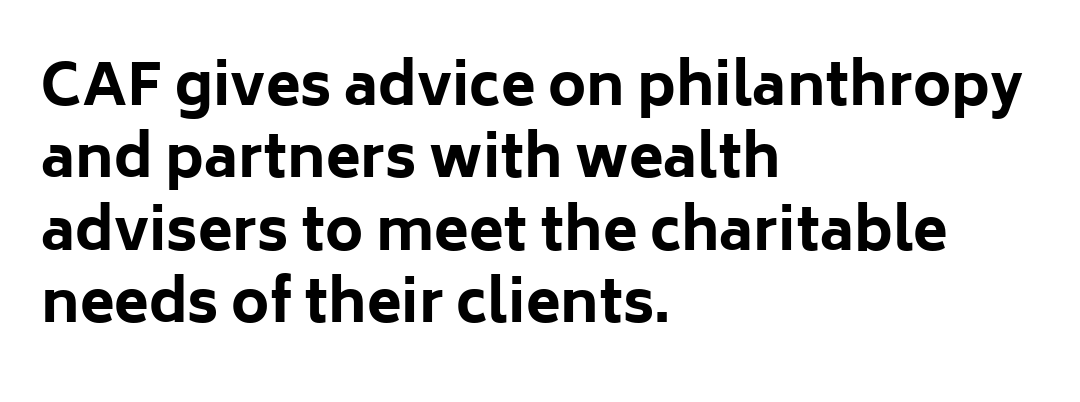
The image shows 57 px bold sans-serif type, upright; set left-aligned, normal line spacing (1.27x), normal letter spacing, not underlined; low stroke contrast and a medium x-height.
